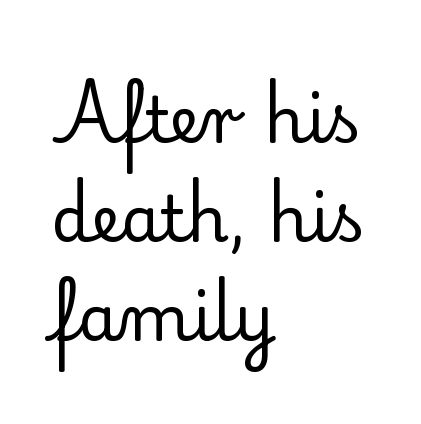
{"serif": "yes", "italic": "no", "bold": "no", "weight": "regular", "width": "normal", "stroke_contrast": "low", "x_height": "small", "monospaced": "no", "underline": "no", "align": "left", "line_spacing": "normal", "line_spacing_ratio": 1.55, "letter_spacing": "normal", "letter_spacing_em": 0.0, "glyph_px": 64}
